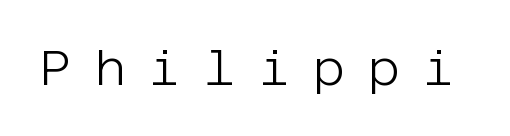
The image shows 49 px light sans-serif type, upright; set unusually wide letter spacing (+0.47 em), not underlined; low stroke contrast and a large x-height.
